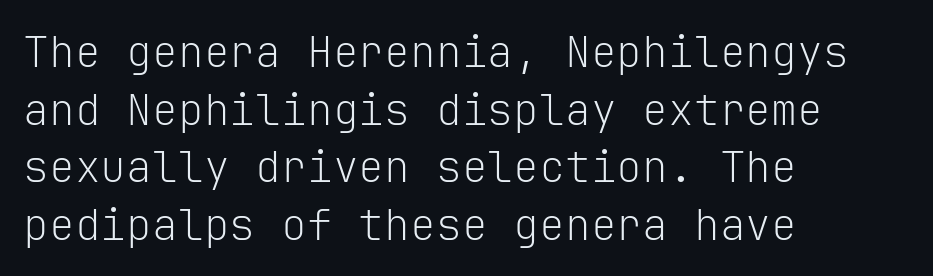
The image shows 43 px light sans-serif type, upright, monospaced; set left-aligned, normal line spacing (1.34x), normal letter spacing, not underlined; low stroke contrast and a medium x-height.
